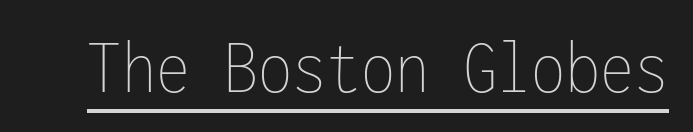
Q: Is the text bold? A: No.
Q: Is the text italic (slanted)? A: No, it is upright.
Q: Is the text underlined? A: Yes.
Q: Is the spacing between letters normal or unusually wide? A: Normal.
Q: Width (condensed, normal, or wide)? A: Condensed.
Q: Stroke contrast? A: Low.
Q: x-height? A: Medium.
Q: Monospaced? A: Yes.
